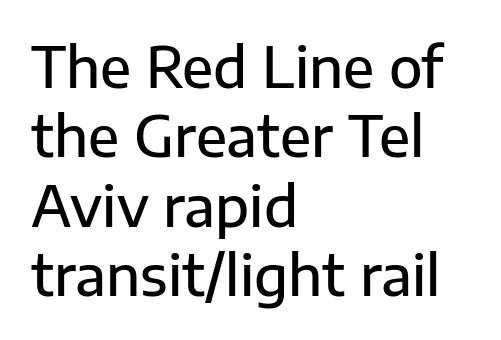
{"serif": "no", "italic": "no", "bold": "semi", "weight": "semibold", "width": "normal", "stroke_contrast": "low", "x_height": "medium", "monospaced": "no", "underline": "no", "align": "left", "line_spacing": "normal", "line_spacing_ratio": 1.26, "letter_spacing": "normal", "letter_spacing_em": 0.0, "glyph_px": 55}
